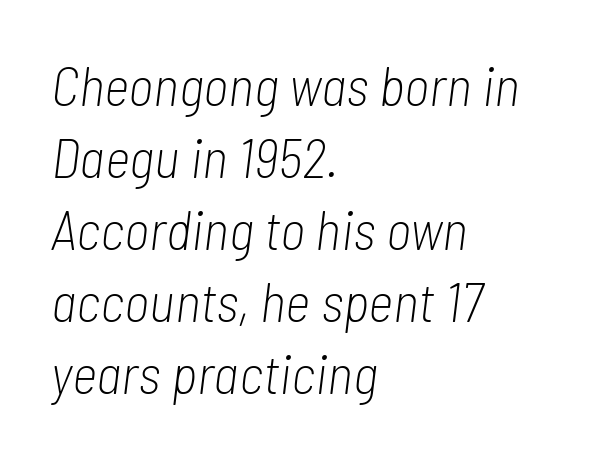
The image shows 55 px light, condensed type, italic (leaning right); set left-aligned, normal line spacing (1.31x), normal letter spacing, not underlined; low stroke contrast and a medium x-height.
